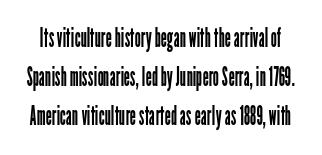
Q: Is the text bold? A: No.
Q: Is the text italic (slanted)? A: No, it is upright.
Q: Is the text underlined? A: No.
Q: Is the spacing between letters normal or unusually wide? A: Normal.
Q: Is the spacing between lines tight, normal or loose? A: Normal.
